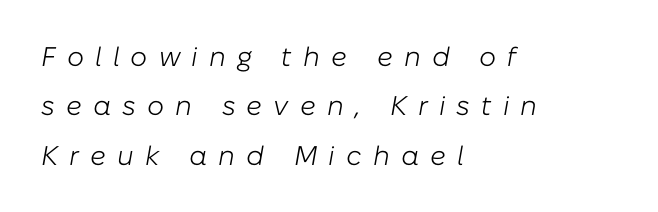
Compared with ordinary roman type, these characters are visibly tilted. The glyphs are unaccompanied by any horizontal stroke below them. The rendering anchors every line to the left-hand side. The face looks like a standard text weight, possibly lighter. Substantial extra tracking has been applied to these lines.
